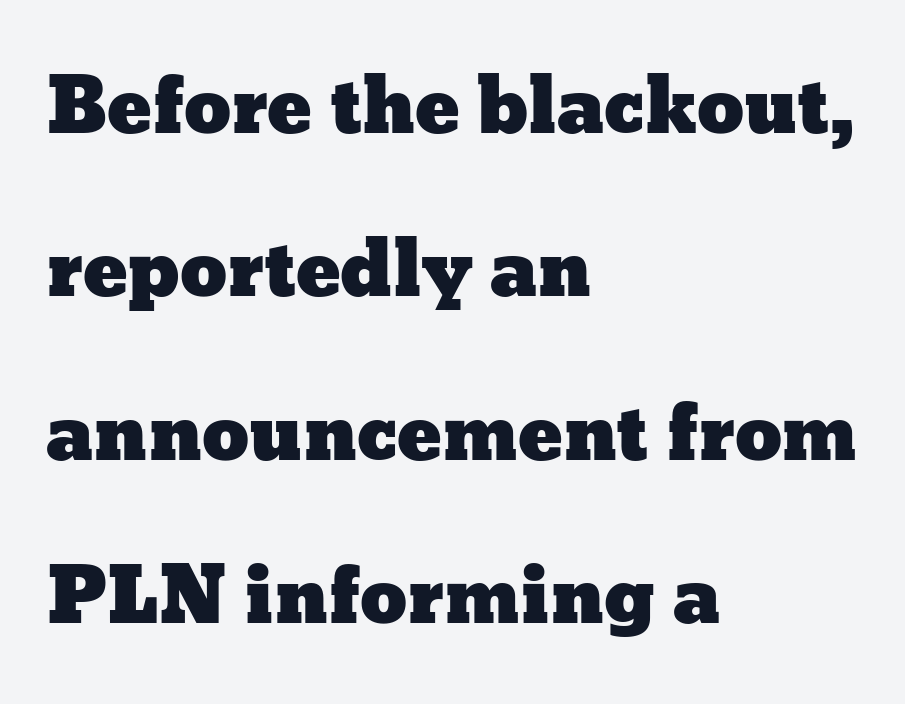
Q: Is the text italic (slanted)? A: No, it is upright.
Q: Is the text underlined? A: No.
Q: How is the paragraph aligned? A: Left-aligned.
Q: Is the spacing between letters normal or unusually wide? A: Normal.
Q: Is the spacing between lines tight, normal or loose? A: Loose.
Q: Width (condensed, normal, or wide)? A: Wide.
Q: Stroke contrast? A: Low.
Q: x-height? A: Medium.
Q: Monospaced? A: No.
